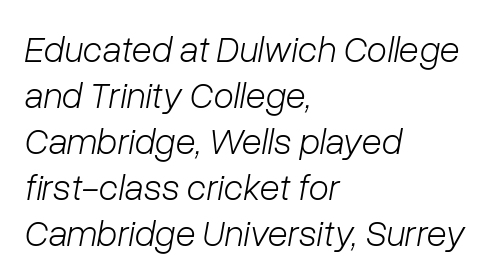
The image shows 37 px light type, italic (leaning right); set left-aligned, line spacing 1.24x, normal letter spacing, not underlined; low stroke contrast and a medium x-height.
